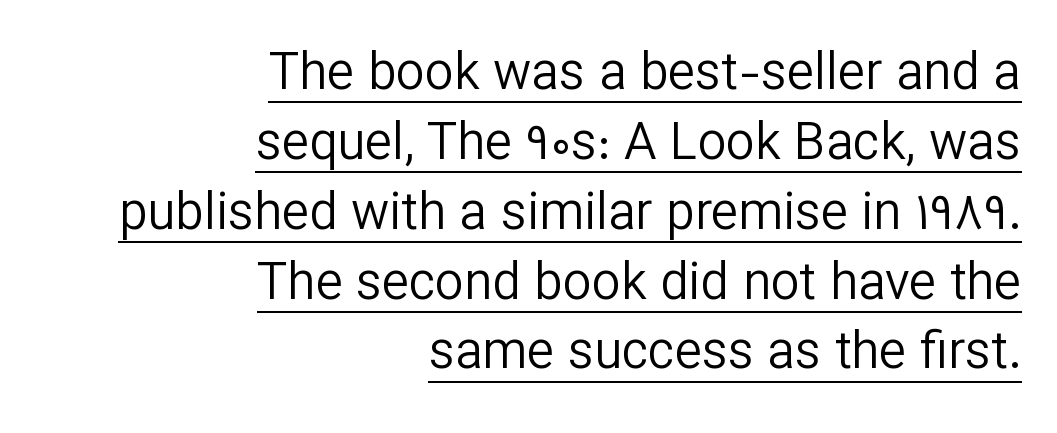
{"serif": "no", "italic": "no", "bold": "no", "weight": "regular", "width": "normal", "stroke_contrast": "low", "x_height": "medium", "monospaced": "no", "underline": "yes", "align": "right", "line_spacing": "normal", "line_spacing_ratio": 1.37, "letter_spacing": "normal", "letter_spacing_em": 0.0, "glyph_px": 51}
